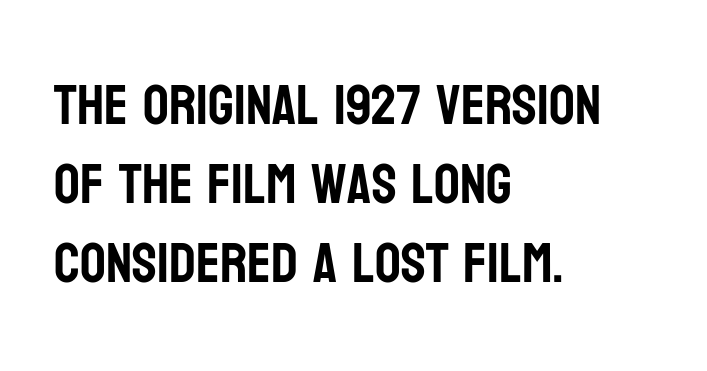
The image shows 57 px condensed sans-serif type, upright; set left-aligned, normal line spacing (1.39x), normal letter spacing, not underlined; low stroke contrast and a large x-height.
